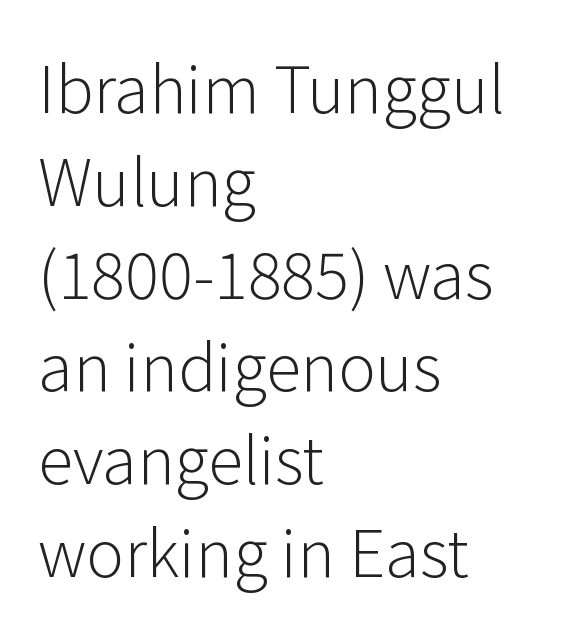
Q: Is the text bold? A: No.
Q: Is the text italic (slanted)? A: No, it is upright.
Q: Is the typeface a serif or a sans-serif typeface? A: Sans-serif.
Q: Is the text underlined? A: No.
Q: How is the paragraph aligned? A: Left-aligned.
Q: Is the spacing between letters normal or unusually wide? A: Normal.
Q: Is the spacing between lines tight, normal or loose? A: Normal.
Q: Width (condensed, normal, or wide)? A: Normal.
Q: Stroke contrast? A: Low.
Q: x-height? A: Medium.
Q: Monospaced? A: No.
